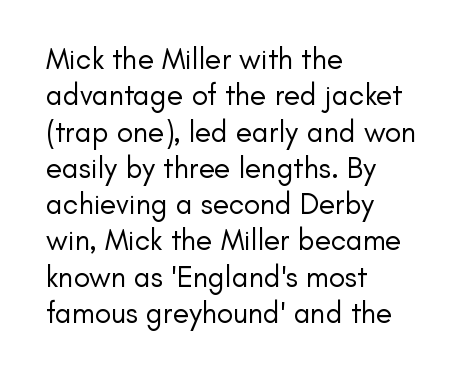
{"serif": "no", "italic": "no", "bold": "no", "weight": "regular", "width": "normal", "stroke_contrast": "low", "x_height": "small", "monospaced": "no", "underline": "no", "align": "left", "line_spacing_ratio": 1.21, "letter_spacing": "normal", "letter_spacing_em": 0.0, "glyph_px": 30}
